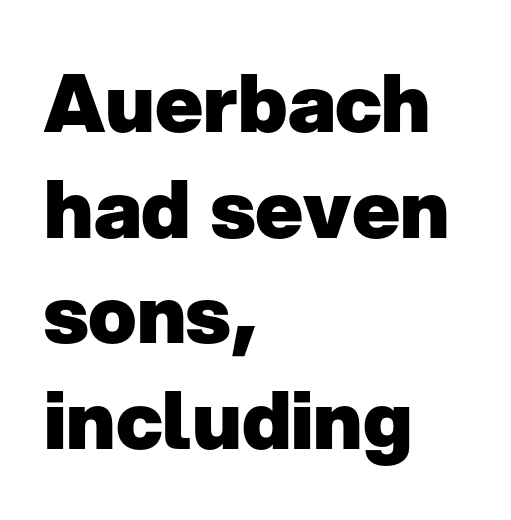
Q: Is the text bold? A: Yes.
Q: Is the text italic (slanted)? A: No, it is upright.
Q: Is the typeface a serif or a sans-serif typeface? A: Sans-serif.
Q: Is the text underlined? A: No.
Q: How is the paragraph aligned? A: Left-aligned.
Q: Is the spacing between letters normal or unusually wide? A: Normal.
Q: Is the spacing between lines tight, normal or loose? A: Normal.
Q: Width (condensed, normal, or wide)? A: Normal.
Q: Stroke contrast? A: Low.
Q: x-height? A: Medium.
Q: Monospaced? A: No.
